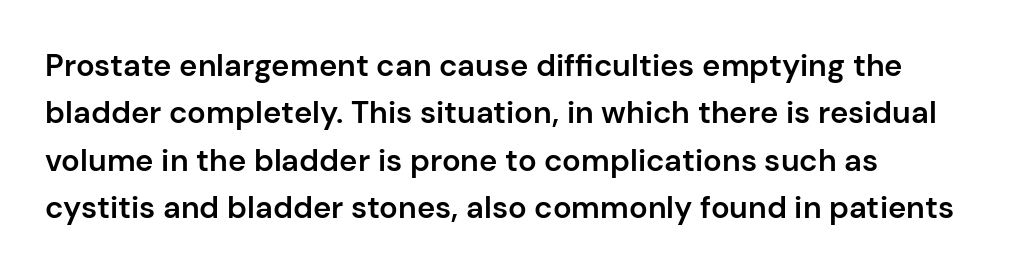
Q: Is the text bold? A: Semi-bold.
Q: Is the text italic (slanted)? A: No, it is upright.
Q: Is the typeface a serif or a sans-serif typeface? A: Sans-serif.
Q: Is the text underlined? A: No.
Q: Is the spacing between letters normal or unusually wide? A: Normal.
Q: Is the spacing between lines tight, normal or loose? A: Normal.
Q: Width (condensed, normal, or wide)? A: Normal.
Q: Stroke contrast? A: Low.
Q: x-height? A: Medium.
Q: Monospaced? A: No.
